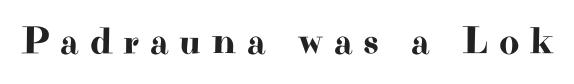
Q: Is the text italic (slanted)? A: No, it is upright.
Q: Is the typeface a serif or a sans-serif typeface? A: Serif.
Q: Is the text underlined? A: No.
Q: Is the spacing between letters normal or unusually wide? A: Unusually wide.
Q: Width (condensed, normal, or wide)? A: Wide.
Q: Stroke contrast? A: High.
Q: x-height? A: Small.
Q: Monospaced? A: No.
